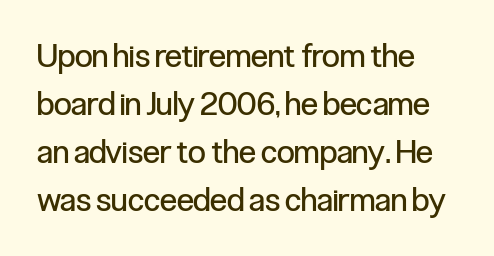
{"serif": "no", "italic": "no", "bold": "no", "weight": "regular", "width": "condensed", "stroke_contrast": "low", "x_height": "medium", "monospaced": "no", "underline": "no", "line_spacing": "normal", "line_spacing_ratio": 1.5, "letter_spacing": "normal", "letter_spacing_em": 0.0, "glyph_px": 32}
